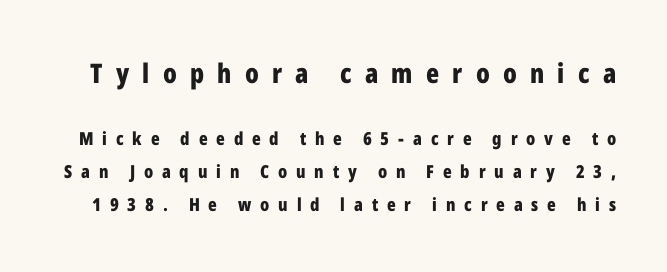
A clean baseline with only descenders dipping below it. The composition opens big and finishes small. Each word looks stretched out because of the extra space between its letters. How heavy is the stroke? Heavy — this is a bold.
